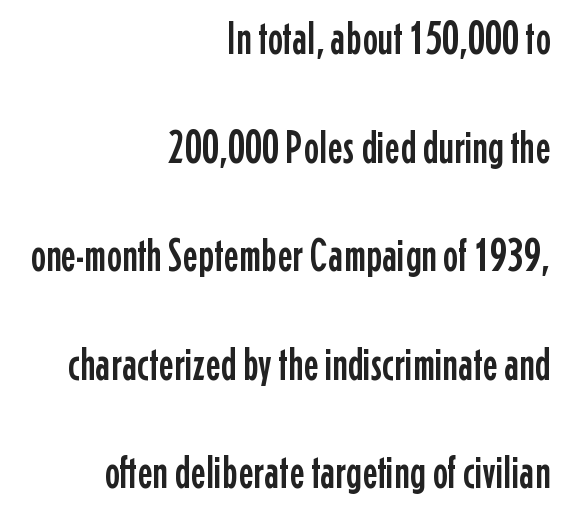
Q: Is the text italic (slanted)? A: No, it is upright.
Q: Is the typeface a serif or a sans-serif typeface? A: Sans-serif.
Q: Is the text underlined? A: No.
Q: How is the paragraph aligned? A: Right-aligned.
Q: Is the spacing between letters normal or unusually wide? A: Normal.
Q: Is the spacing between lines tight, normal or loose? A: Loose.
Q: Width (condensed, normal, or wide)? A: Condensed.
Q: Stroke contrast? A: Low.
Q: x-height? A: Medium.
Q: Monospaced? A: No.
